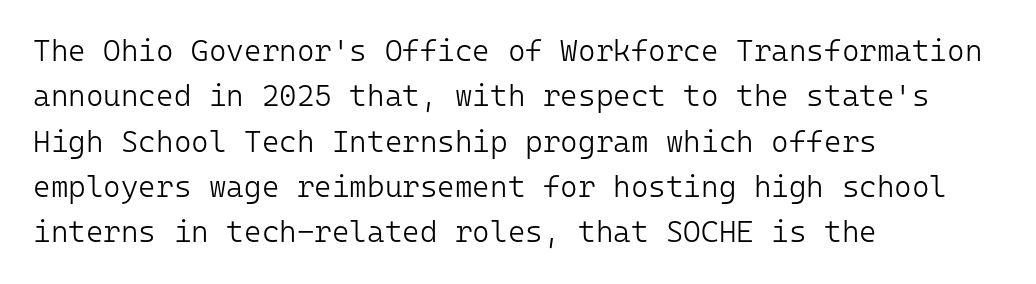
Q: Is the text bold? A: No.
Q: Is the text italic (slanted)? A: No, it is upright.
Q: Is the typeface a serif or a sans-serif typeface? A: Sans-serif.
Q: Is the text underlined? A: No.
Q: How is the paragraph aligned? A: Left-aligned.
Q: Is the spacing between letters normal or unusually wide? A: Normal.
Q: Is the spacing between lines tight, normal or loose? A: Normal.
Q: Width (condensed, normal, or wide)? A: Normal.
Q: Stroke contrast? A: Low.
Q: x-height? A: Medium.
Q: Monospaced? A: Yes.
